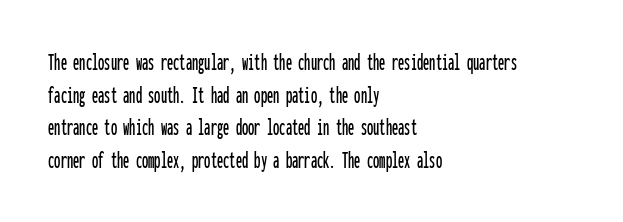
The image shows 25 px text type, upright; set left-aligned, normal line spacing (1.31x), normal letter spacing, not underlined.
